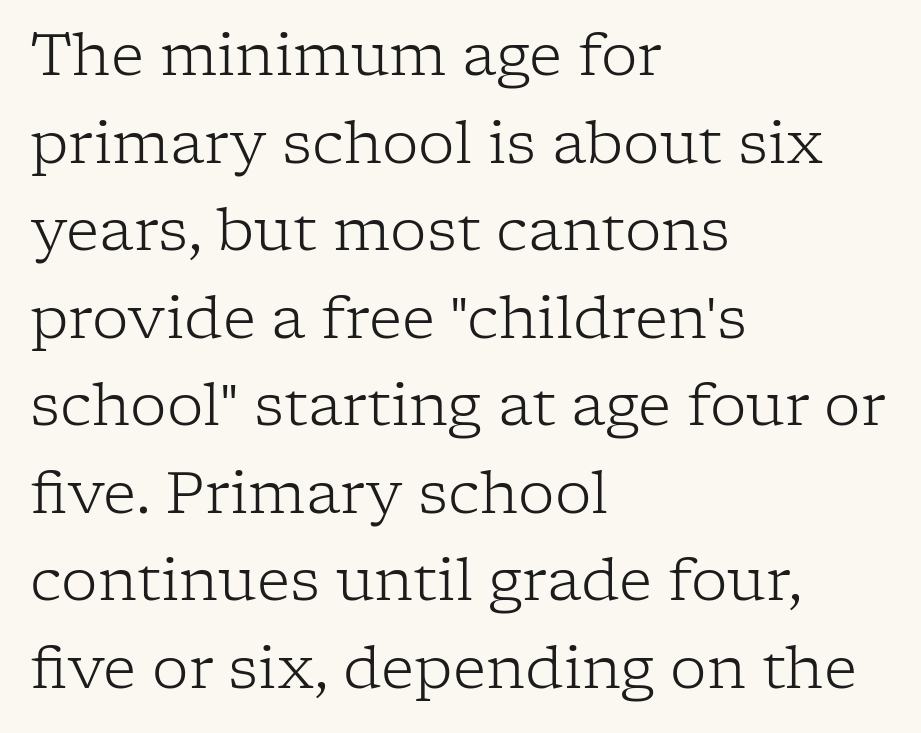
Nobody drew a line under any word here. Unlike a clean sans, this face finishes its strokes with serifs. Does the copy run flush right? No — it runs flush left. Default kerning and tracking; the words read as compact shapes. The rendering uses a moderate line-height, typical for paragraphs. Counters stay open thanks to moderate or lighter strokes.
